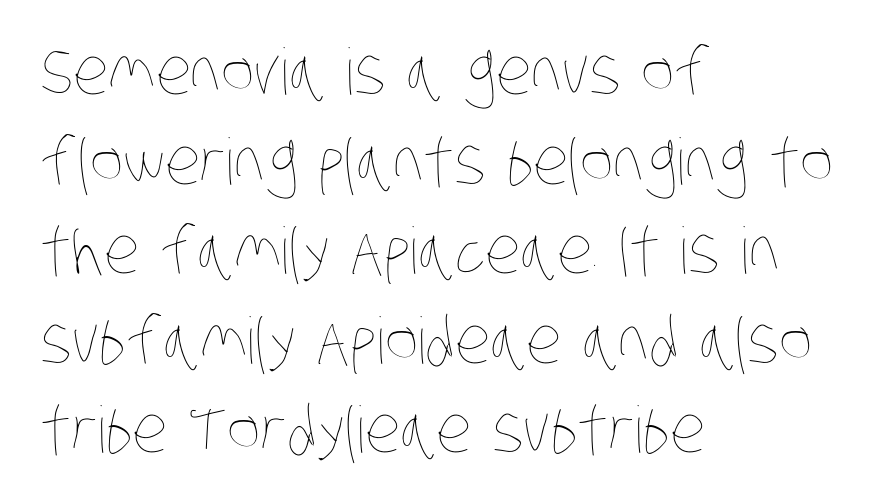
{"bold": "no", "weight": "thin", "width": "condensed", "stroke_contrast": "low", "x_height": "large", "monospaced": "no", "underline": "no", "align": "left", "line_spacing": "normal", "line_spacing_ratio": 1.4, "letter_spacing": "normal", "letter_spacing_em": 0.0, "glyph_px": 64}
